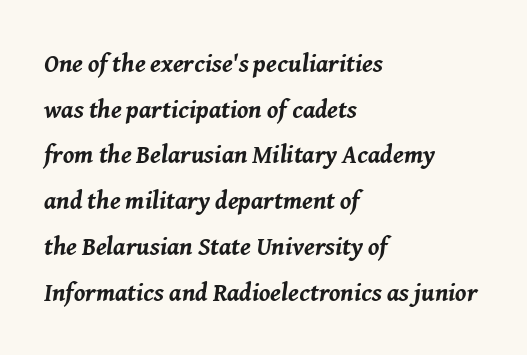
The image shows 25 px bold type, italic (leaning right); set left-aligned, line spacing 1.83x, normal letter spacing, not underlined.
